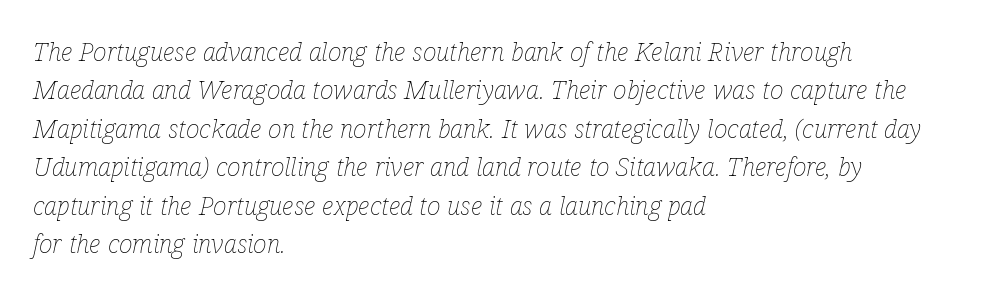
Q: Is the text bold? A: No.
Q: Is the text italic (slanted)? A: Yes, it leans right by about 12 degrees.
Q: Is the text underlined? A: No.
Q: How is the paragraph aligned? A: Left-aligned.
Q: Is the spacing between letters normal or unusually wide? A: Normal.
Q: Is the spacing between lines tight, normal or loose? A: Normal.
